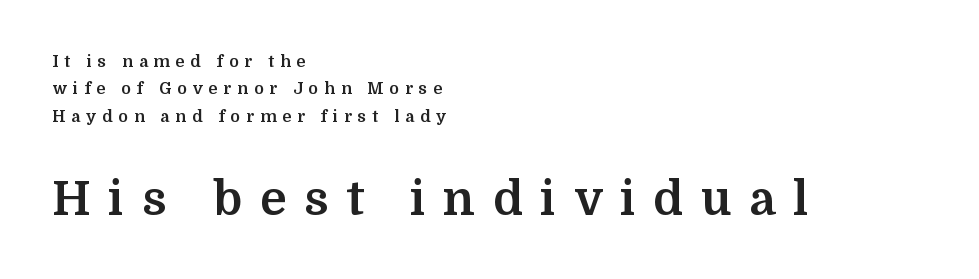
Each word looks stretched out because of the extra space between its letters. The font family rendered here belongs to the serif group. Is there any slant? The stems are plumb. The face used here is proportionally spaced, like ordinary book or web type. The glyphs have the mass of a bold cut. Visually the block forms a straight wall on the left and a jagged coastline on the right.
